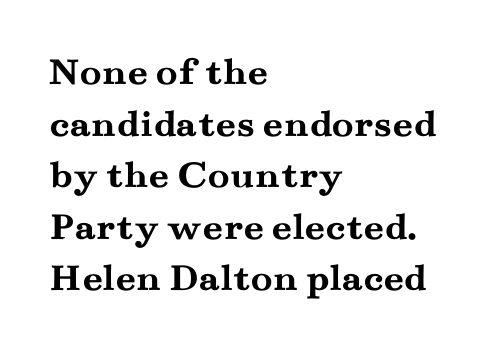
The image shows 40 px semibold, wide serif type, upright; set left-aligned, normal line spacing (1.29x), normal letter spacing, not underlined; medium stroke contrast and a small x-height.
